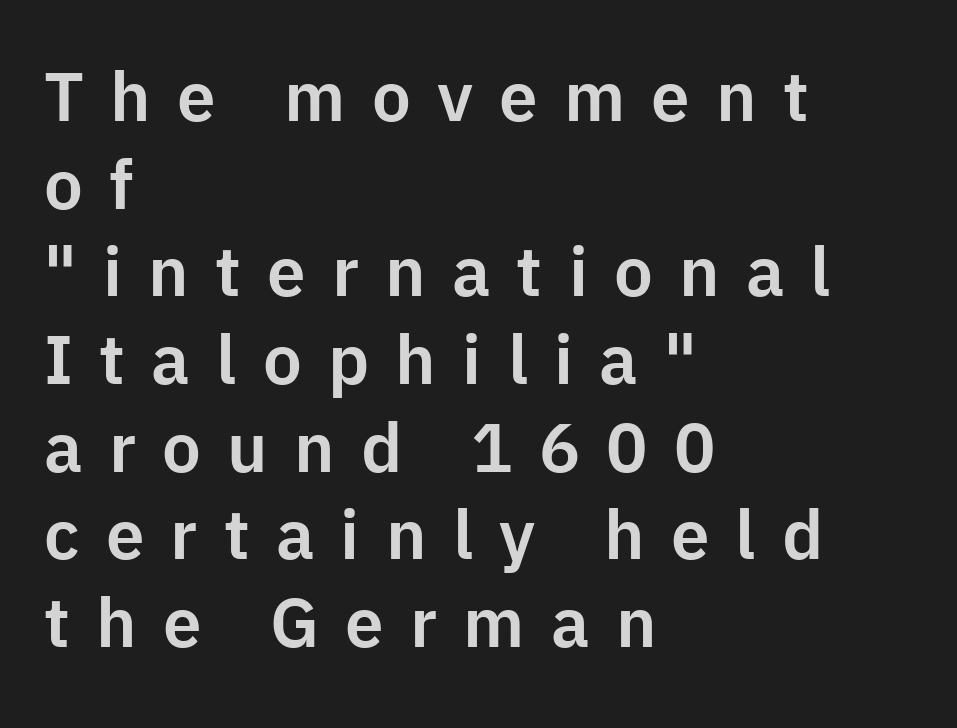
Q: Is the text italic (slanted)? A: No, it is upright.
Q: Is the typeface a serif or a sans-serif typeface? A: Sans-serif.
Q: Is the text underlined? A: No.
Q: How is the paragraph aligned? A: Left-aligned.
Q: Is the spacing between letters normal or unusually wide? A: Unusually wide.
Q: Is the spacing between lines tight, normal or loose? A: Normal.
Q: Width (condensed, normal, or wide)? A: Normal.
Q: Stroke contrast? A: Low.
Q: x-height? A: Medium.
Q: Monospaced? A: No.
